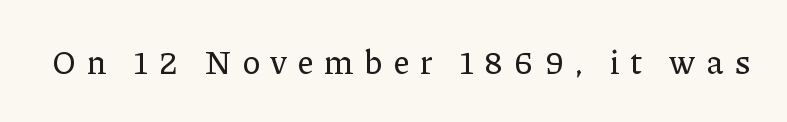
The image shows 33 px serif type, upright; set unusually wide letter spacing (+0.32 em), not underlined; low stroke contrast and a medium x-height.
